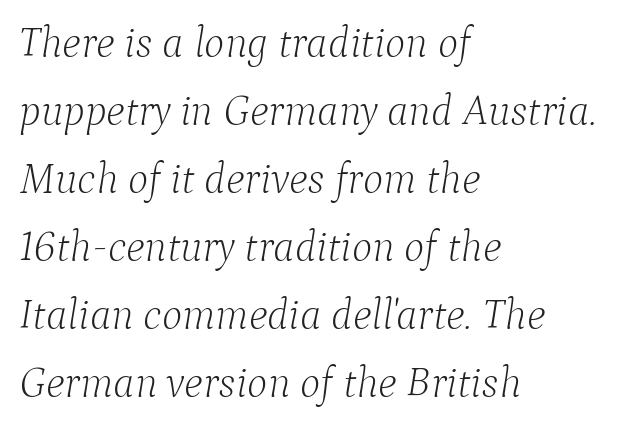
{"serif": "yes", "italic": "yes", "lean": "right", "slant_degrees": 9, "bold": "no", "weight": "light", "width": "normal", "stroke_contrast": "low", "x_height": "medium", "monospaced": "no", "underline": "no", "align": "left", "line_spacing": "normal", "line_spacing_ratio": 1.58, "letter_spacing": "normal", "letter_spacing_em": 0.0, "glyph_px": 43}
